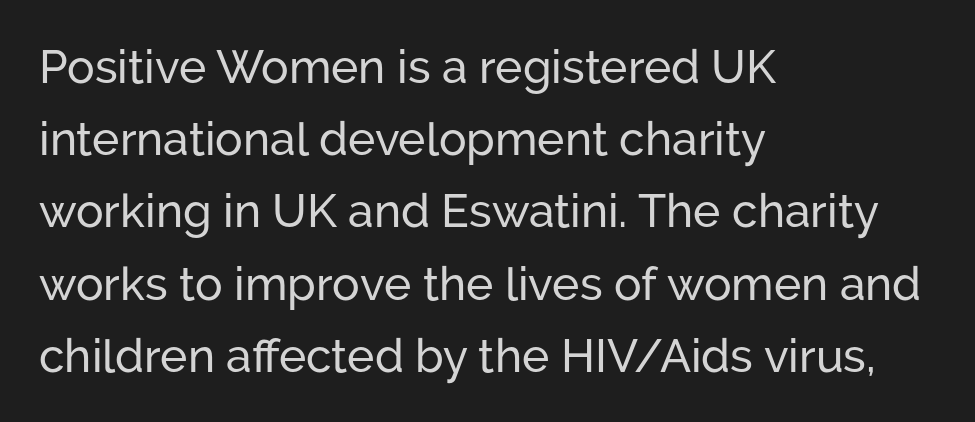
{"serif": "no", "italic": "no", "width": "normal", "stroke_contrast": "low", "x_height": "medium", "monospaced": "no", "underline": "no", "align": "left", "line_spacing": "normal", "line_spacing_ratio": 1.57, "letter_spacing": "normal", "letter_spacing_em": 0.0, "glyph_px": 46}
